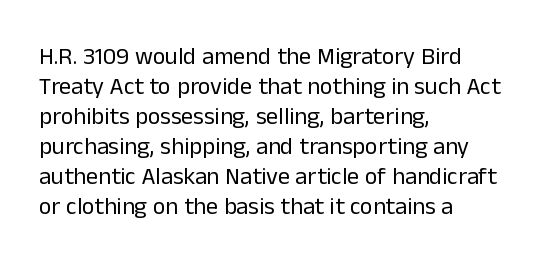
The image shows 24 px text type, upright; set left-aligned, normal line spacing (1.25x), normal letter spacing, not underlined.
